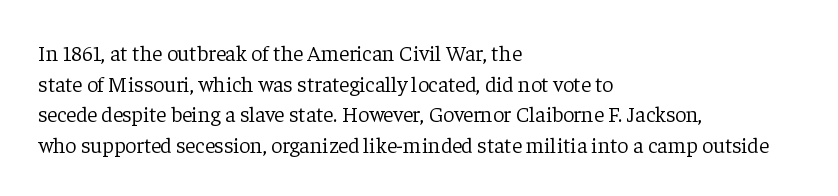
Q: Is the text bold? A: No.
Q: Is the text italic (slanted)? A: No, it is upright.
Q: Is the text underlined? A: No.
Q: How is the paragraph aligned? A: Left-aligned.
Q: Is the spacing between letters normal or unusually wide? A: Normal.
Q: Is the spacing between lines tight, normal or loose? A: Normal.
